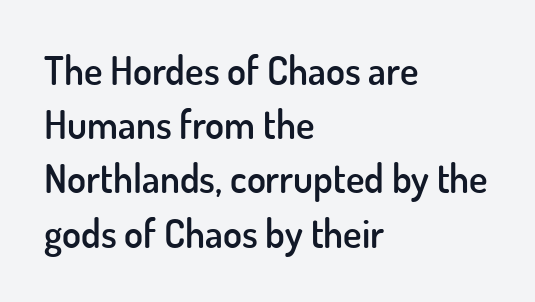
{"serif": "no", "italic": "no", "bold": "semi", "weight": "semibold", "width": "normal", "stroke_contrast": "low", "x_height": "small", "monospaced": "no", "underline": "no", "align": "left", "line_spacing": "normal", "line_spacing_ratio": 1.39, "letter_spacing": "normal", "letter_spacing_em": 0.0, "glyph_px": 39}
